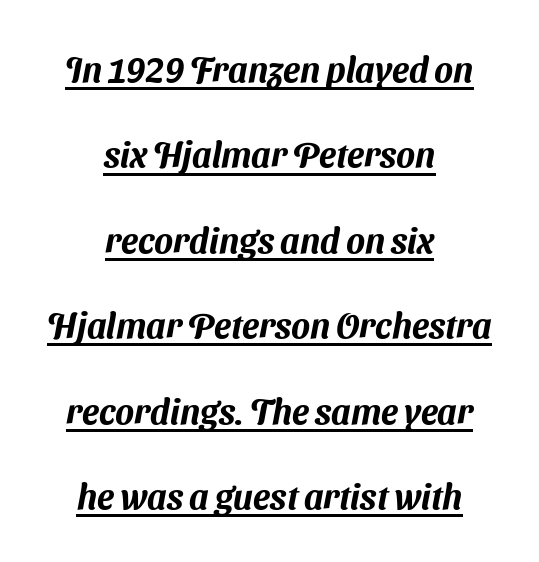
Q: Is the typeface a serif or a sans-serif typeface? A: Sans-serif.
Q: Is the text underlined? A: Yes.
Q: How is the paragraph aligned? A: Centered.
Q: Is the spacing between letters normal or unusually wide? A: Normal.
Q: Is the spacing between lines tight, normal or loose? A: Loose.
Q: Width (condensed, normal, or wide)? A: Normal.
Q: Stroke contrast? A: Medium.
Q: x-height? A: Medium.
Q: Monospaced? A: No.
